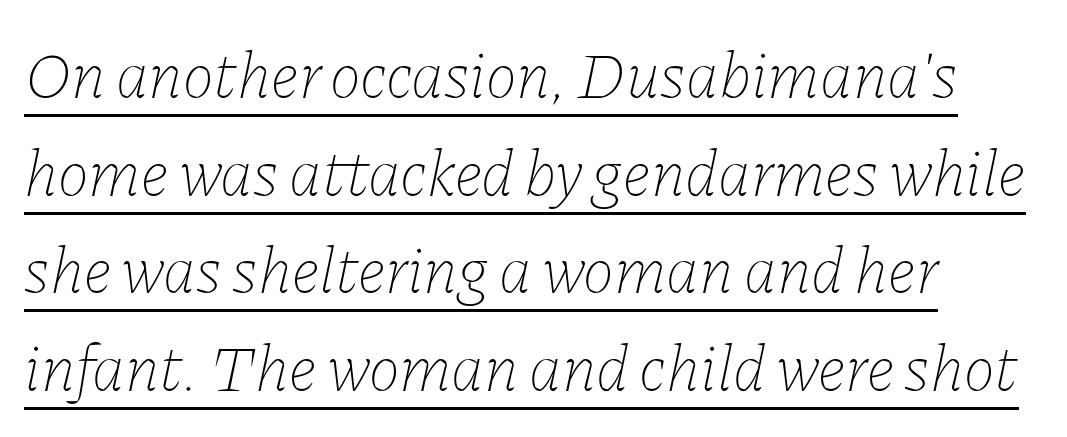
The image shows 66 px thin type, italic (leaning right); set left-aligned, normal line spacing (1.48x), normal letter spacing, underlined; low stroke contrast and a medium x-height.
